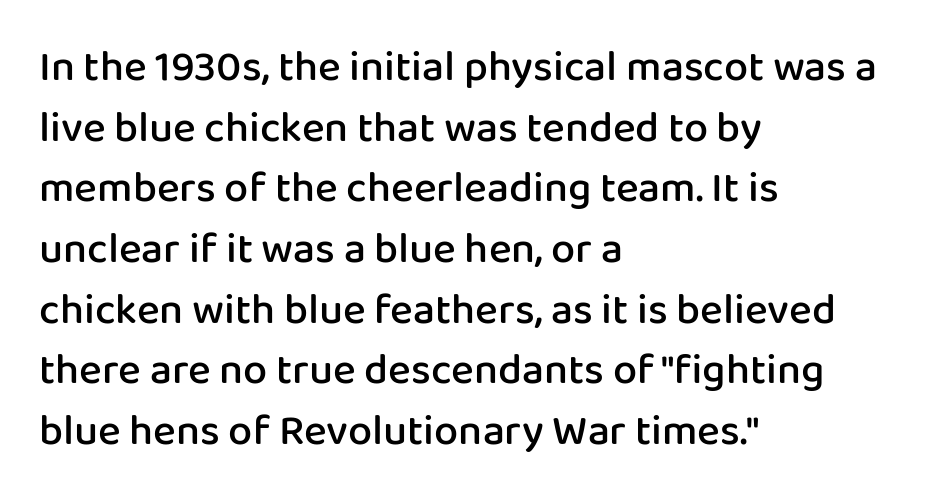
The image shows 43 px semibold sans-serif type, upright; set left-aligned, normal line spacing (1.41x), normal letter spacing, not underlined; low stroke contrast and a medium x-height.
